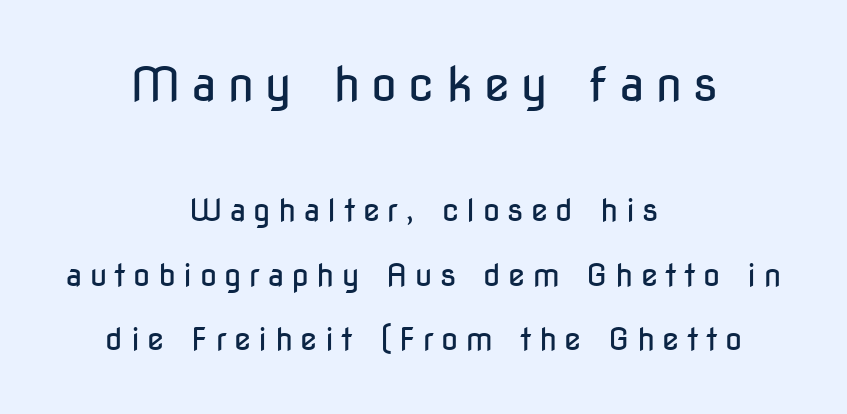
The image shows 47 px regular-weight, condensed sans-serif type, upright; set centered, loose line spacing (2.09x), unusually wide letter spacing (+0.24 em), not underlined; the first (top) block is 1.52x larger; low stroke contrast and a medium x-height.
